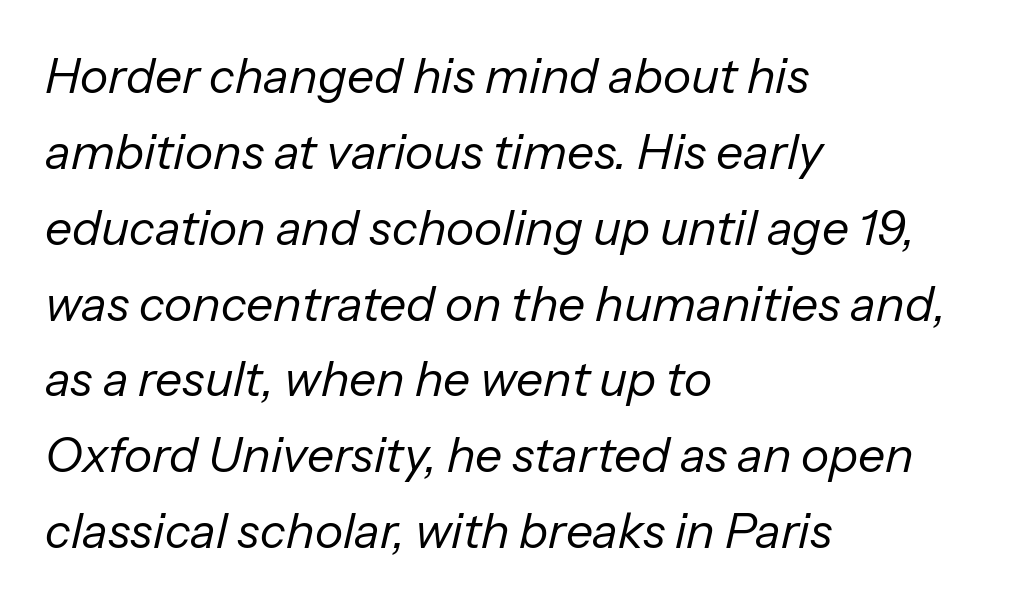
The image shows 48 px regular-weight type, italic (leaning right); set left-aligned, normal line spacing (1.58x), normal letter spacing, not underlined; low stroke contrast and a medium x-height.
